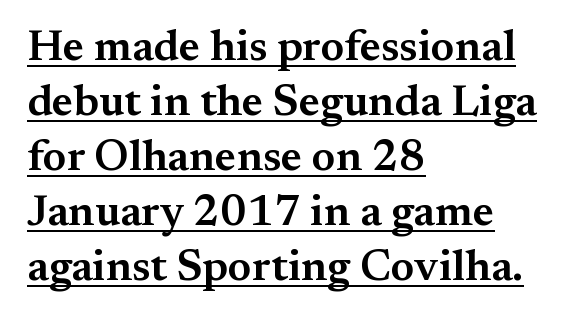
Q: Is the text bold? A: Semi-bold.
Q: Is the text italic (slanted)? A: No, it is upright.
Q: Is the typeface a serif or a sans-serif typeface? A: Serif.
Q: Is the text underlined? A: Yes.
Q: How is the paragraph aligned? A: Left-aligned.
Q: Is the spacing between letters normal or unusually wide? A: Normal.
Q: Is the spacing between lines tight, normal or loose? A: Normal.
Q: Width (condensed, normal, or wide)? A: Normal.
Q: Stroke contrast? A: Medium.
Q: x-height? A: Small.
Q: Monospaced? A: No.
